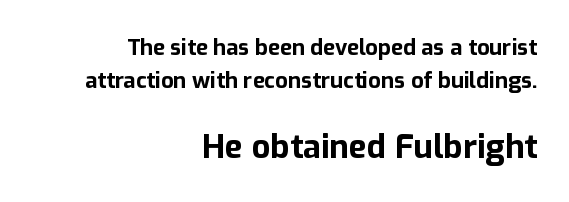
Style check: upright. Students, note that the glyphs here touch the page at normal intervals. Descenders are the only things crossing below the line. Caption: upper text group reduced, lower text group enlarged. The passage shown is emphatically bold.
